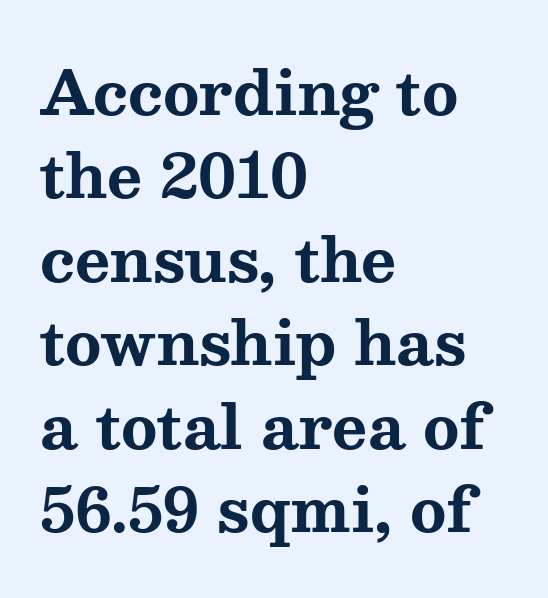
{"serif": "yes", "italic": "no", "bold": "yes", "weight": "bold", "width": "wide", "stroke_contrast": "medium", "x_height": "medium", "monospaced": "no", "underline": "no", "align": "left", "line_spacing": "normal", "line_spacing_ratio": 1.39, "letter_spacing": "normal", "letter_spacing_em": 0.0, "glyph_px": 60}
